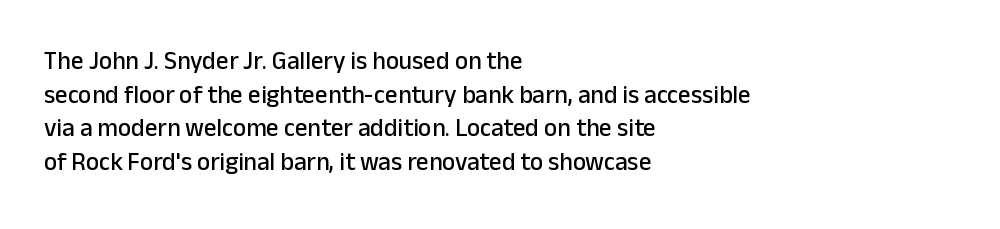
{"italic": "no", "underline": "no", "align": "left", "line_spacing": "normal", "line_spacing_ratio": 1.35, "letter_spacing": "normal", "letter_spacing_em": 0.0, "glyph_px": 25}
